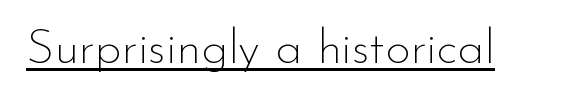
The image shows 49 px thin sans-serif type, upright; set normal letter spacing, underlined; low stroke contrast and a small x-height.
